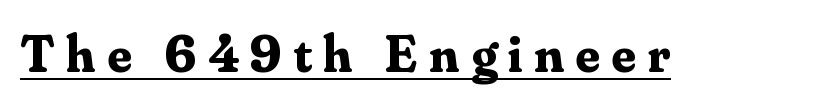
The image shows 53 px bold serif type, upright; set unusually wide letter spacing (+0.22 em), underlined; medium stroke contrast and a small x-height.
